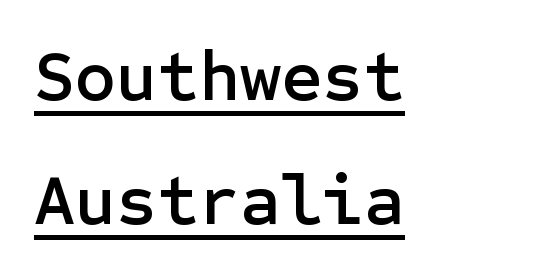
The image shows 71 px sans-serif type, upright; set left-aligned, line spacing 1.75x, normal letter spacing, underlined; low stroke contrast and a medium x-height.
